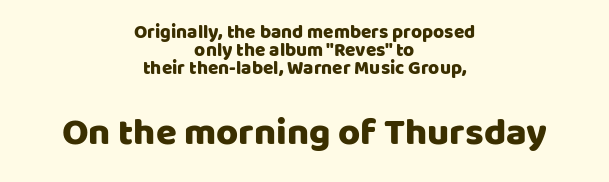
{"serif": "no", "italic": "no", "width": "normal", "stroke_contrast": "low", "x_height": "large", "monospaced": "no", "underline": "no", "align": "center", "line_spacing": "tight", "line_spacing_ratio": 0.96, "letter_spacing": "normal", "letter_spacing_em": 0.0, "larger_block": "second", "size_ratio": 2.0, "glyph_px": 38}
